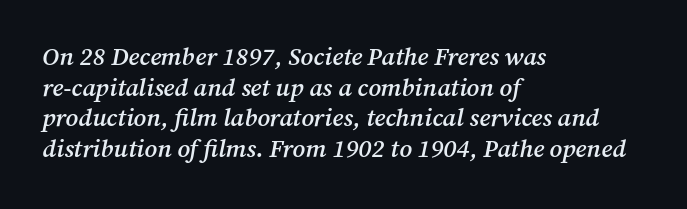
{"italic": "yes", "lean": "right", "slant_degrees": 12, "bold": "semi", "underline": "no", "align": "left", "line_spacing_ratio": 1.23, "letter_spacing": "normal", "letter_spacing_em": 0.0, "glyph_px": 25}
